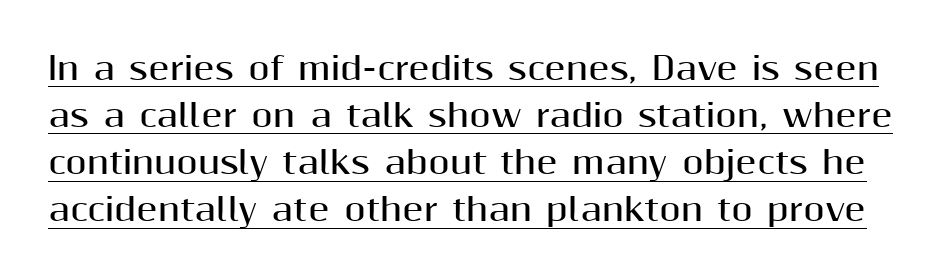
{"serif": "no", "italic": "no", "bold": "yes", "weight": "bold", "width": "normal", "stroke_contrast": "medium", "x_height": "medium", "monospaced": "no", "underline": "yes", "line_spacing": "normal", "line_spacing_ratio": 1.52, "letter_spacing": "normal", "letter_spacing_em": 0.0, "glyph_px": 31}
